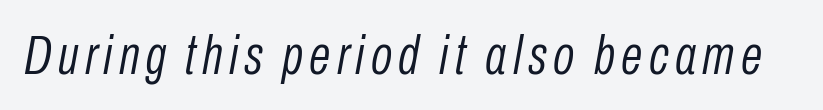
The image shows 56 px light, condensed type, italic (leaning right); set not underlined; low stroke contrast and a medium x-height.
